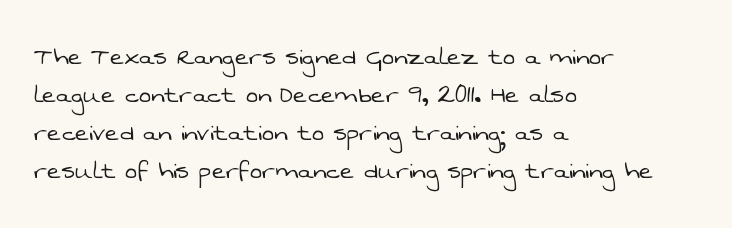
The image shows 30 px light sans-serif type; set left-aligned, normal line spacing (1.27x), normal letter spacing, not underlined; low stroke contrast and a medium x-height.
